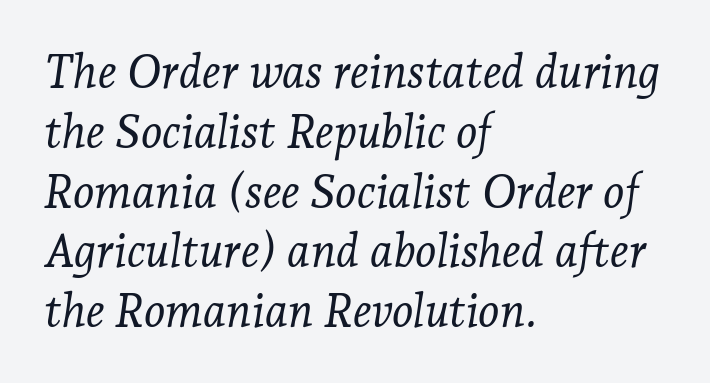
Between one letter and the next there's only the usual sliver of space. Classification — serif. A normal amount of white space separates one row of letters from the next. This sample has the flowing, uneven cadence of proportional lettering. In terms of posture, this sample is oblique.
